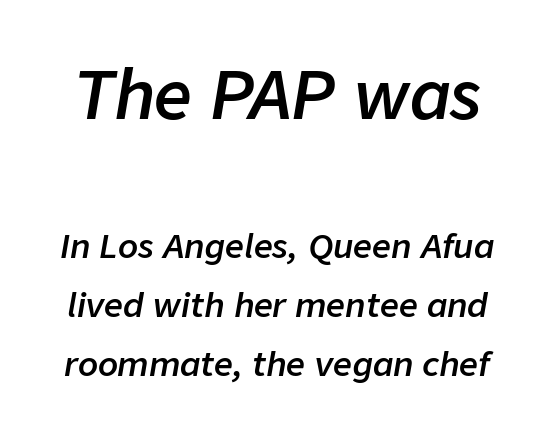
The image shows 66 px semibold type, italic (leaning right); set line spacing 1.79x, normal letter spacing, not underlined; the first (top) block is 2.0x larger; low stroke contrast and a medium x-height.
